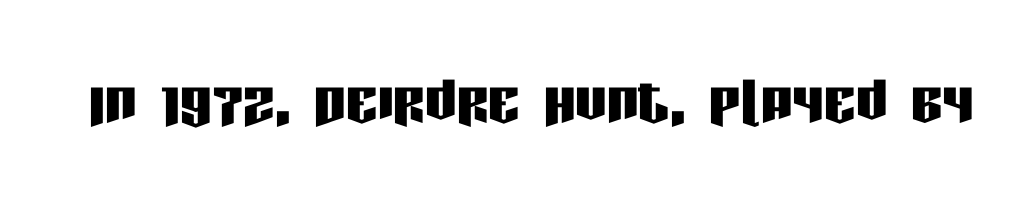
The image shows 79 px condensed sans-serif type, upright; set normal letter spacing, not underlined; low stroke contrast and a large x-height.
